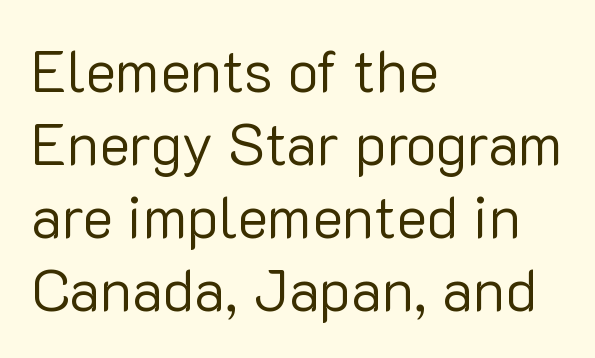
{"serif": "no", "italic": "no", "bold": "no", "weight": "regular", "width": "normal", "stroke_contrast": "low", "x_height": "medium", "monospaced": "no", "underline": "no", "align": "left", "line_spacing": "normal", "line_spacing_ratio": 1.26, "letter_spacing": "normal", "letter_spacing_em": 0.0, "glyph_px": 58}
